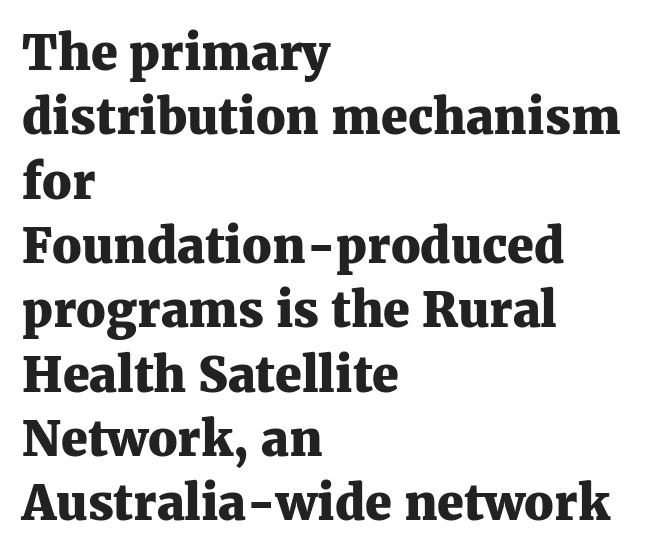
If you measured baseline to baseline, you'd find a middling distance. Does the weight exceed regular? Yes, all the way to bold. Characters follow at the spacing the type designer built in. No italicization has been applied; the sample stays upright. The designer went with a serif here, giving each stem small feet.
